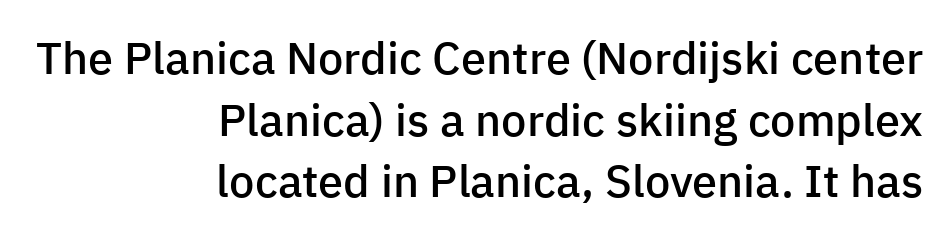
{"serif": "no", "italic": "no", "bold": "semi", "weight": "semibold", "width": "normal", "stroke_contrast": "low", "x_height": "medium", "monospaced": "no", "underline": "no", "align": "right", "line_spacing": "normal", "line_spacing_ratio": 1.37, "letter_spacing": "normal", "letter_spacing_em": 0.0, "glyph_px": 45}
